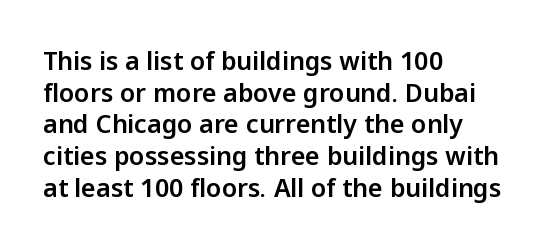
The rows are spaced the way most documents space them. No extra tracking has been applied to these lines. Which margin do the lines hug? The left one — the right edge is uneven. The gap between lines stays unmarked. If you drew a line through each stem, it would be perfectly vertical.
